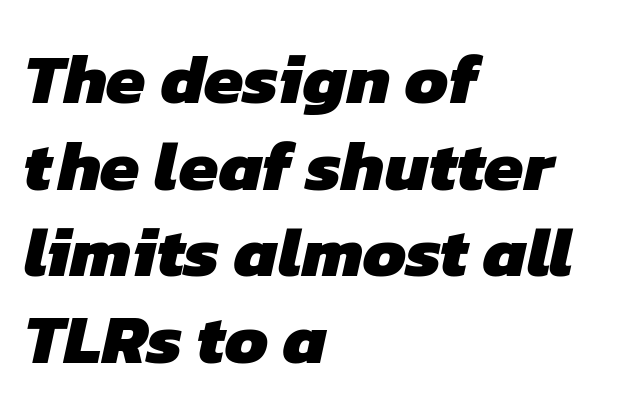
This rendering leaves character spacing at its baseline value. These lines stack with their left ends in a neat column. I'd describe the lettering as bold — thick and assertive. Do the characters align in a grid? No, the font is proportional. The zone under the glyphs is completely vacant. The text was rendered using a sans face with plain stroke endings.
